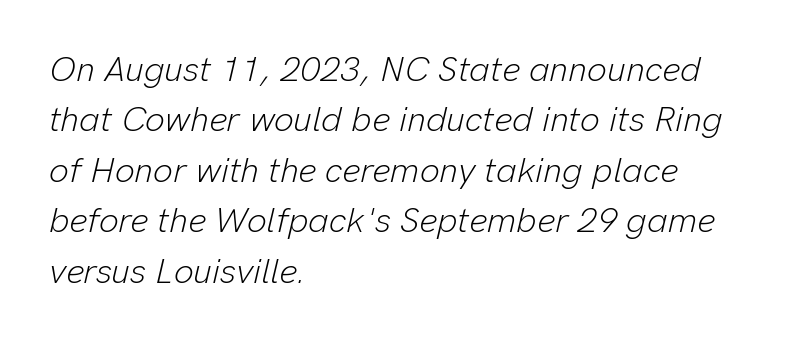
Q: Is the text bold? A: No.
Q: Is the text italic (slanted)? A: Yes, it leans right by about 13 degrees.
Q: Is the text underlined? A: No.
Q: How is the paragraph aligned? A: Left-aligned.
Q: Is the spacing between letters normal or unusually wide? A: Normal.
Q: Is the spacing between lines tight, normal or loose? A: Normal.
Q: Width (condensed, normal, or wide)? A: Normal.
Q: Stroke contrast? A: Low.
Q: x-height? A: Medium.
Q: Monospaced? A: No.
